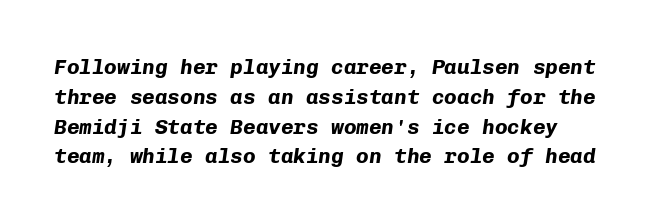
The image shows 21 px bold type, italic (leaning right); set normal line spacing (1.42x), normal letter spacing, not underlined.
